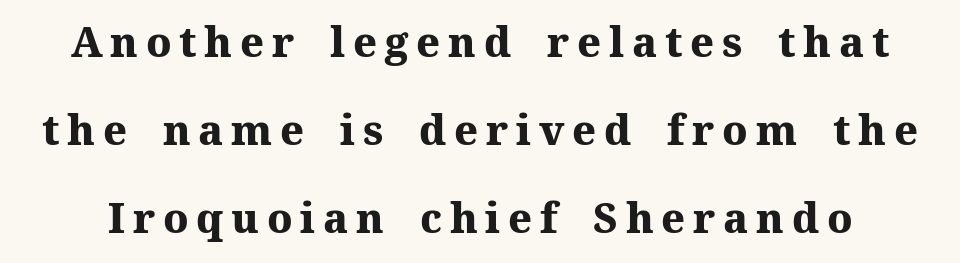
The image shows 41 px heavy serif type, upright; set loose line spacing (2.15x), not underlined; medium stroke contrast and a medium x-height.
